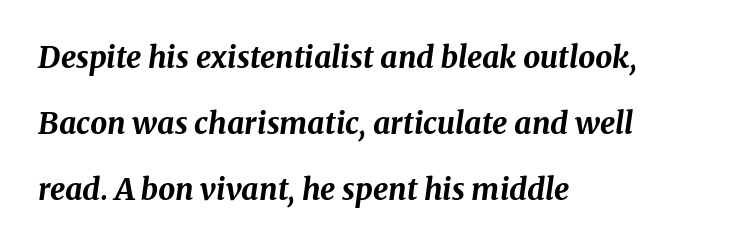
{"italic": "yes", "lean": "right", "slant_degrees": 8, "bold": "yes", "weight": "bold", "width": "normal", "stroke_contrast": "medium", "x_height": "medium", "monospaced": "no", "underline": "no", "align": "left", "line_spacing": "loose", "line_spacing_ratio": 2.2, "letter_spacing": "normal", "letter_spacing_em": 0.0, "glyph_px": 30}
